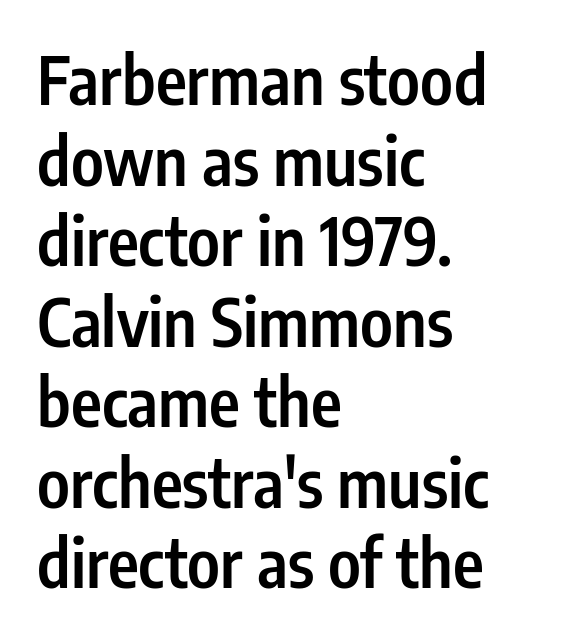
The image shows 66 px semibold, condensed sans-serif type, upright; set left-aligned, line spacing 1.22x, normal letter spacing, not underlined; low stroke contrast and a medium x-height.
